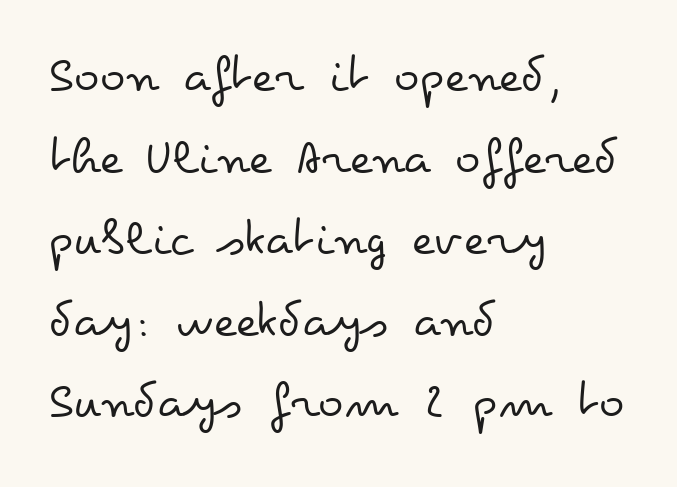
The image shows 53 px regular-weight, wide type, upright; set left-aligned, normal line spacing (1.54x), normal letter spacing, not underlined; low stroke contrast and a small x-height.
